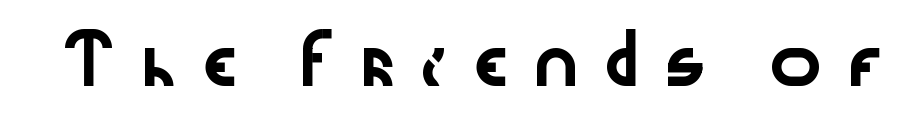
Looks like regular typesetting: each glyph gets only the width it needs. The space beneath each line is pristine and unruled. The line texture is sparse and dotted thanks to wide tracking. Posture: straight, roman, zero tilt. Serif or sans? Sans — the stroke terminals are bare.
